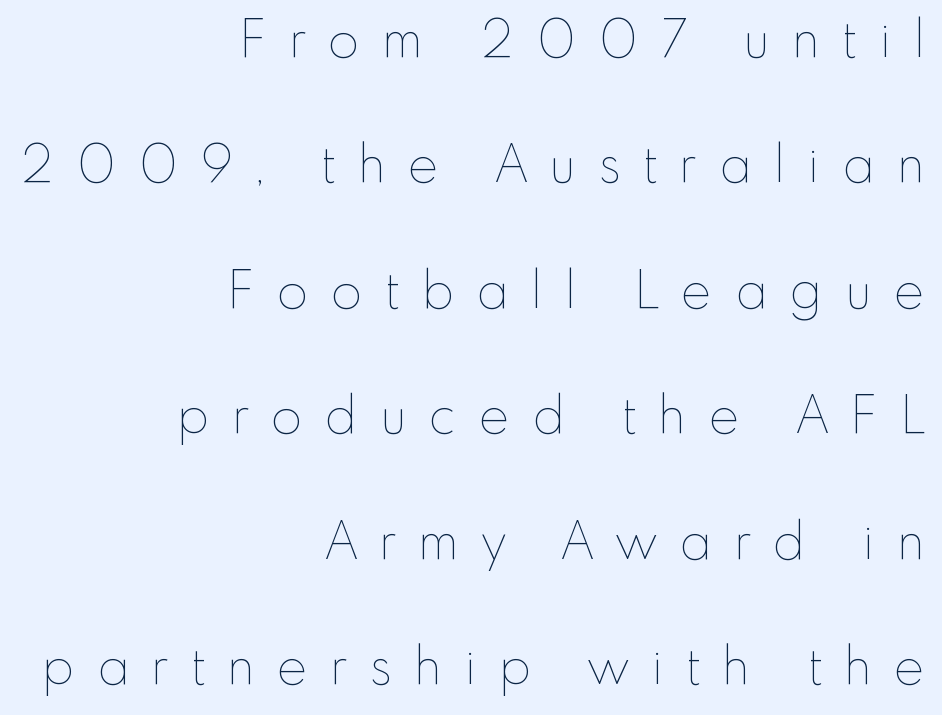
Q: Is the text bold? A: No.
Q: Is the text italic (slanted)? A: No, it is upright.
Q: Is the text underlined? A: No.
Q: How is the paragraph aligned? A: Right-aligned.
Q: Is the spacing between letters normal or unusually wide? A: Unusually wide.
Q: Is the spacing between lines tight, normal or loose? A: Loose.
Q: Width (condensed, normal, or wide)? A: Normal.
Q: Stroke contrast? A: Low.
Q: x-height? A: Small.
Q: Monospaced? A: No.
